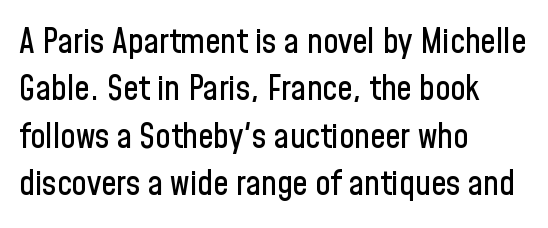
{"serif": "no", "italic": "no", "width": "condensed", "stroke_contrast": "low", "x_height": "medium", "monospaced": "no", "underline": "no", "align": "left", "line_spacing": "normal", "line_spacing_ratio": 1.39, "letter_spacing": "normal", "letter_spacing_em": 0.0, "glyph_px": 34}
